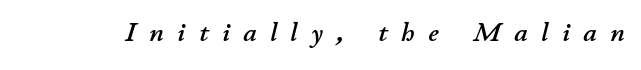
Q: Is the text italic (slanted)? A: Yes, it leans right by about 11 degrees.
Q: Is the text underlined? A: No.
Q: Is the spacing between letters normal or unusually wide? A: Unusually wide.
